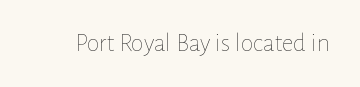
The image shows 26 px text type, upright; set normal letter spacing, not underlined.
